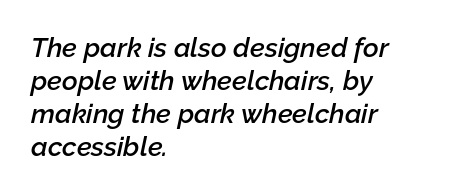
The image shows 27 px text type, italic (leaning right); set left-aligned, line spacing 1.22x, normal letter spacing, not underlined.
